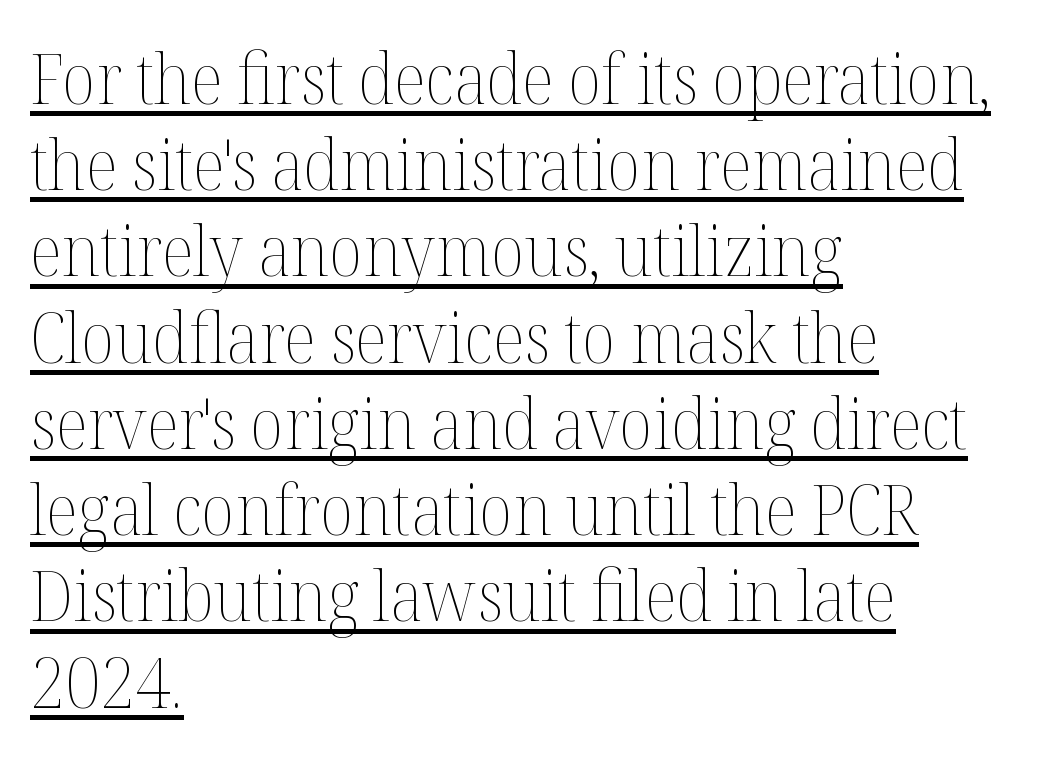
Q: Is the text bold? A: No.
Q: Is the text italic (slanted)? A: No, it is upright.
Q: Is the text underlined? A: Yes.
Q: How is the paragraph aligned? A: Left-aligned.
Q: Is the spacing between letters normal or unusually wide? A: Normal.
Q: Is the spacing between lines tight, normal or loose? A: Normal.
Q: Width (condensed, normal, or wide)? A: Normal.
Q: Stroke contrast? A: Medium.
Q: x-height? A: Medium.
Q: Monospaced? A: No.
